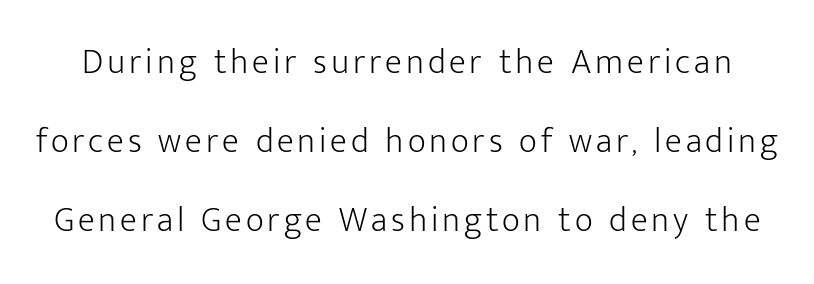
Posture: upright roman. The strokes carry an ordinary text weight at most. Varying glyph widths throughout — classic text-font behaviour. Leading: increased. This sample uses a sans-serif face. The words here are not underlined.
